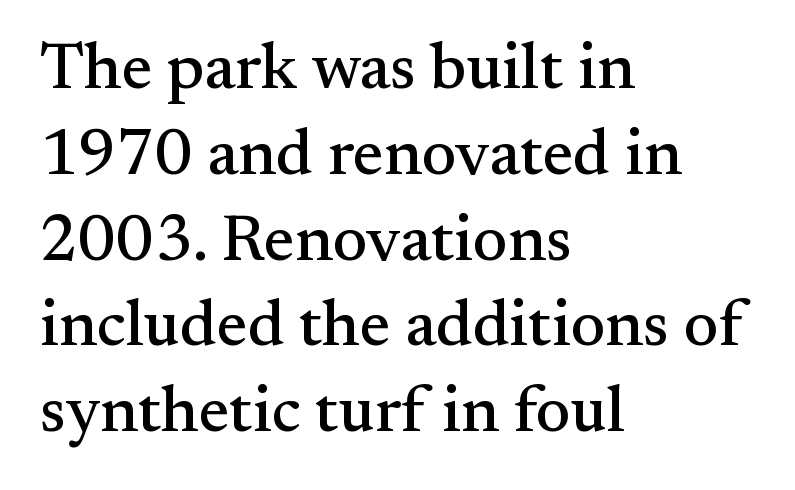
{"serif": "yes", "italic": "no", "width": "normal", "stroke_contrast": "medium", "x_height": "small", "monospaced": "no", "underline": "no", "align": "left", "line_spacing": "normal", "line_spacing_ratio": 1.32, "letter_spacing": "normal", "letter_spacing_em": 0.0, "glyph_px": 65}
